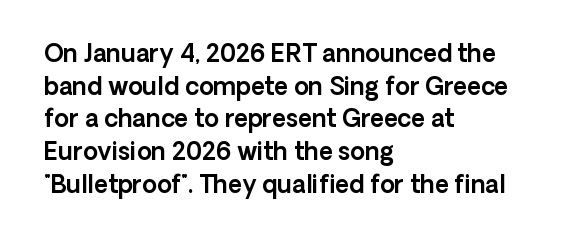
Q: Is the text italic (slanted)? A: No, it is upright.
Q: Is the text underlined? A: No.
Q: How is the paragraph aligned? A: Left-aligned.
Q: Is the spacing between letters normal or unusually wide? A: Normal.
Q: Is the spacing between lines tight, normal or loose? A: Normal.
